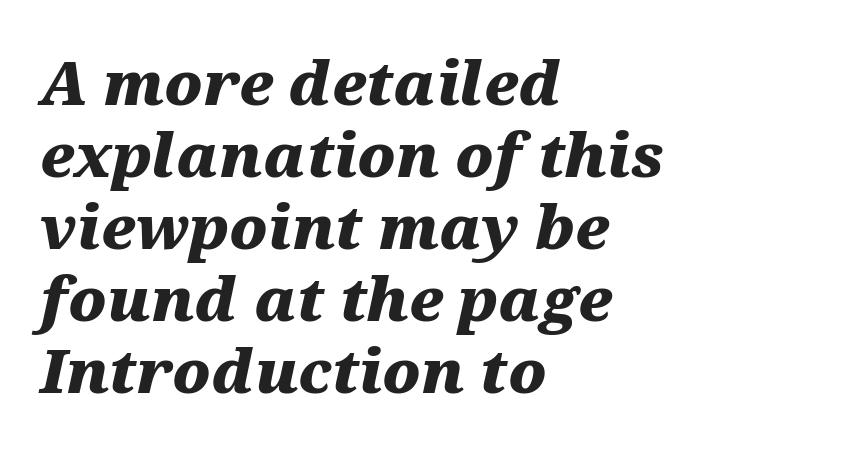
Q: Is the text bold? A: Yes.
Q: Is the text italic (slanted)? A: Yes, it leans right by about 12 degrees.
Q: Is the text underlined? A: No.
Q: How is the paragraph aligned? A: Left-aligned.
Q: Is the spacing between letters normal or unusually wide? A: Normal.
Q: Width (condensed, normal, or wide)? A: Wide.
Q: Stroke contrast? A: Medium.
Q: x-height? A: Medium.
Q: Monospaced? A: No.
